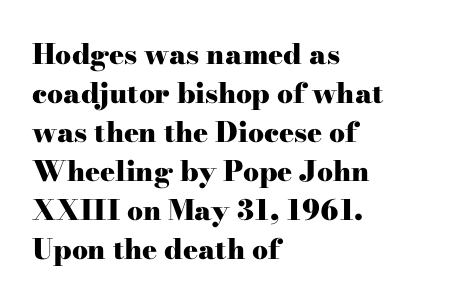
{"serif": "yes", "italic": "no", "bold": "yes", "weight": "heavy", "width": "wide", "stroke_contrast": "high", "x_height": "small", "monospaced": "no", "underline": "no", "align": "left", "line_spacing": "normal", "line_spacing_ratio": 1.39, "letter_spacing": "normal", "letter_spacing_em": 0.0, "glyph_px": 28}
